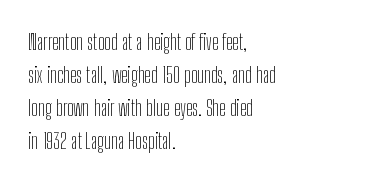
{"italic": "no", "bold": "no", "underline": "no", "align": "left", "line_spacing": "normal", "line_spacing_ratio": 1.5, "letter_spacing": "normal", "letter_spacing_em": 0.0, "glyph_px": 22}
